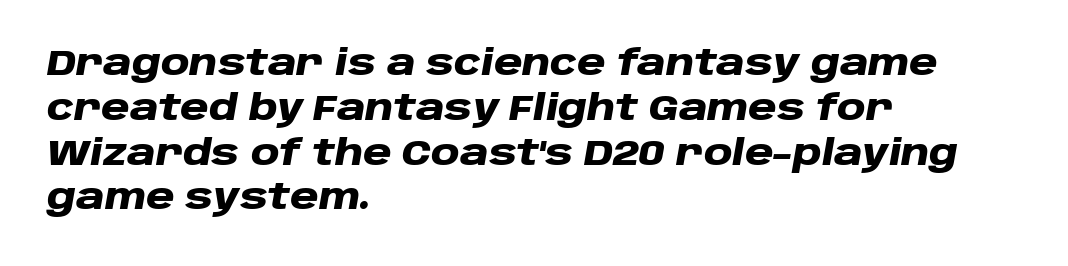
{"italic": "yes", "lean": "right", "slant_degrees": 10, "bold": "yes", "weight": "heavy", "width": "wide", "stroke_contrast": "low", "x_height": "large", "monospaced": "no", "underline": "no", "align": "left", "line_spacing": "normal", "line_spacing_ratio": 1.28, "letter_spacing": "normal", "letter_spacing_em": 0.0, "glyph_px": 35}
